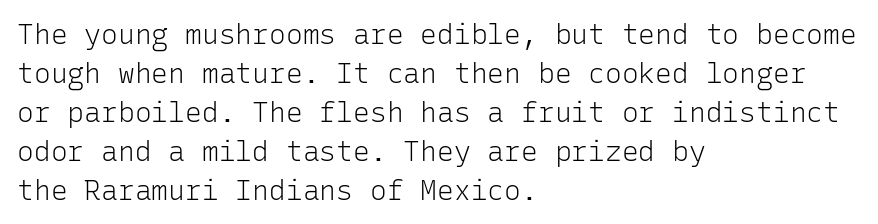
The text block is weighted toward the left margin, trailing off unevenly rightward. No word sits above an underline. Each stroke keeps to a modest, everyday thickness or less. Italic? Not at all — the glyphs are vertical. A typesetter would call this monospace, since all characters share one set width.
